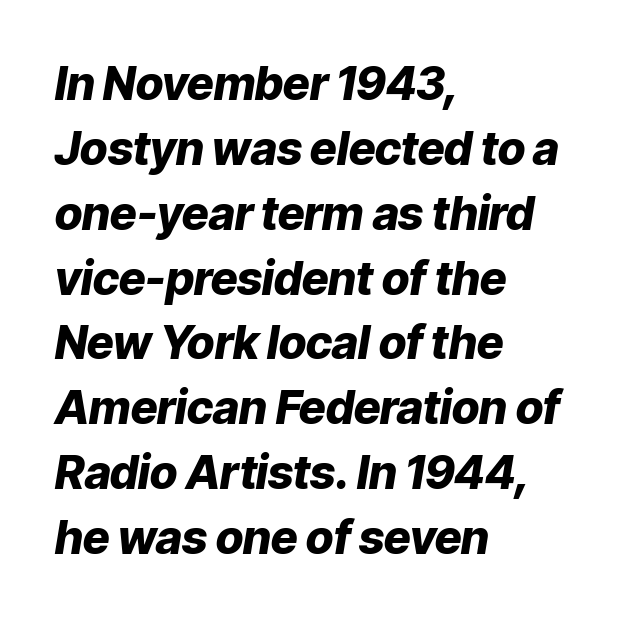
{"italic": "yes", "lean": "right", "slant_degrees": 9, "bold": "yes", "weight": "heavy", "width": "normal", "stroke_contrast": "low", "x_height": "medium", "monospaced": "no", "underline": "no", "align": "left", "line_spacing": "normal", "line_spacing_ratio": 1.41, "letter_spacing": "normal", "letter_spacing_em": 0.0, "glyph_px": 46}
